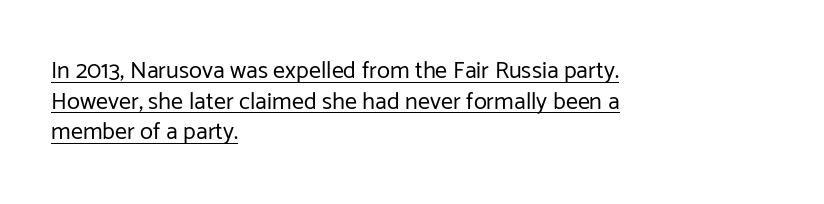
Q: Is the text bold? A: No.
Q: Is the text italic (slanted)? A: No, it is upright.
Q: Is the text underlined? A: Yes.
Q: How is the paragraph aligned? A: Left-aligned.
Q: Is the spacing between letters normal or unusually wide? A: Normal.
Q: Is the spacing between lines tight, normal or loose? A: Normal.
